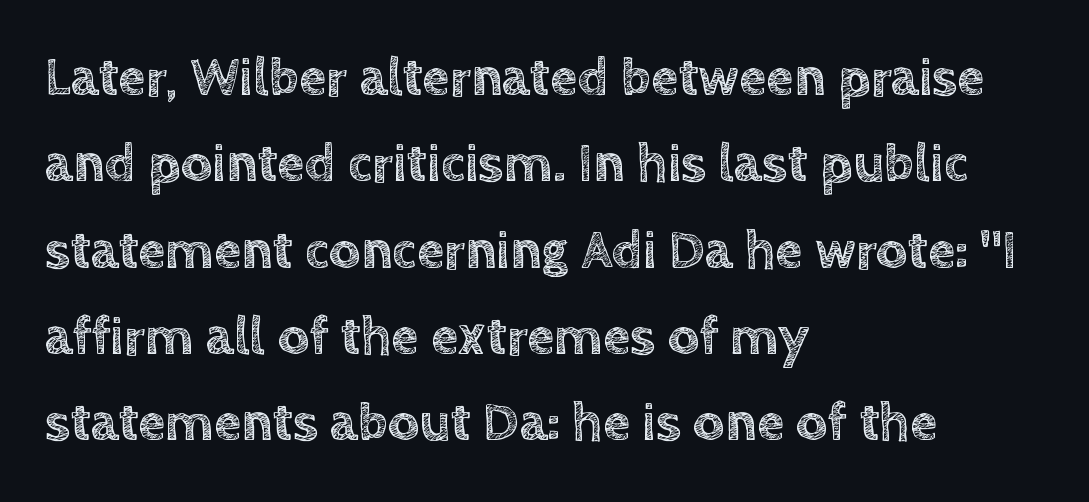
The axis of the letterforms is exactly vertical. If you measured baseline to baseline, you'd find a middling distance. Each letter keeps its own natural width here, so spacing adapts to shape. Casual observation: everything's shoved over to the left.
